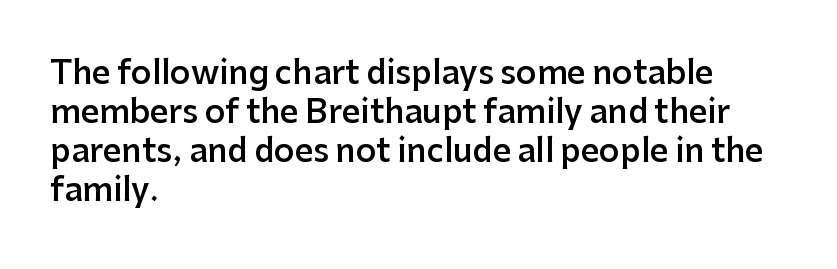
{"serif": "no", "italic": "no", "bold": "semi", "weight": "semibold", "width": "normal", "stroke_contrast": "low", "x_height": "medium", "monospaced": "no", "underline": "no", "align": "left", "line_spacing_ratio": 1.22, "letter_spacing": "normal", "letter_spacing_em": 0.0, "glyph_px": 32}
